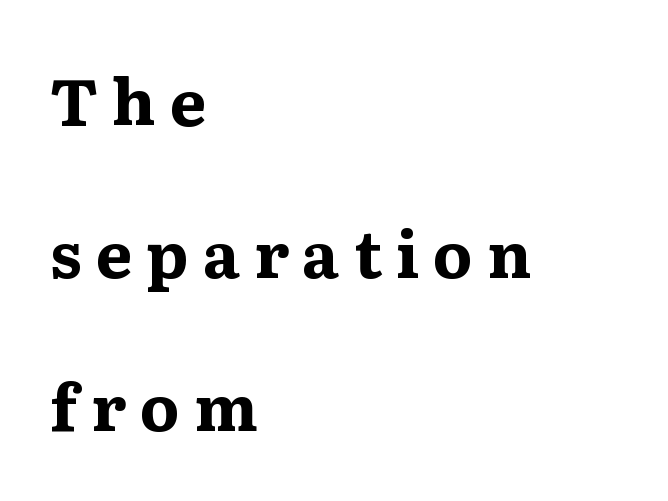
{"serif": "yes", "italic": "no", "bold": "yes", "weight": "bold", "width": "wide", "stroke_contrast": "medium", "x_height": "medium", "monospaced": "no", "underline": "no", "align": "left", "line_spacing": "loose", "line_spacing_ratio": 2.38, "letter_spacing": "wide", "letter_spacing_em": 0.22, "glyph_px": 64}
